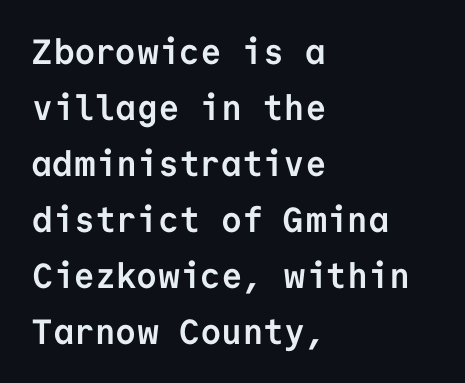
Q: Is the text bold? A: Yes.
Q: Is the text italic (slanted)? A: No, it is upright.
Q: Is the typeface a serif or a sans-serif typeface? A: Sans-serif.
Q: Is the text underlined? A: No.
Q: How is the paragraph aligned? A: Left-aligned.
Q: Is the spacing between letters normal or unusually wide? A: Normal.
Q: Is the spacing between lines tight, normal or loose? A: Normal.
Q: Width (condensed, normal, or wide)? A: Normal.
Q: Stroke contrast? A: Low.
Q: x-height? A: Medium.
Q: Monospaced? A: Yes.
